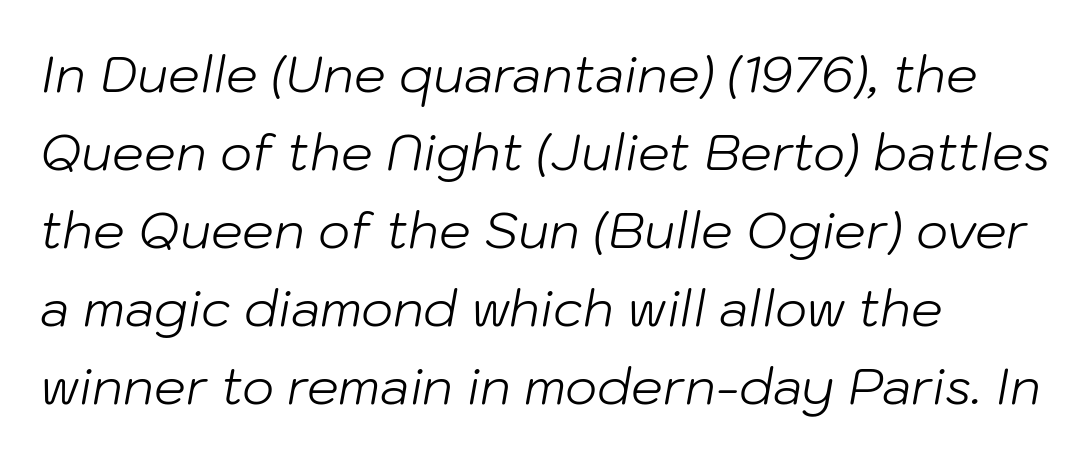
The image shows 50 px light type, italic (leaning right); set left-aligned, normal line spacing (1.56x), normal letter spacing, not underlined; low stroke contrast and a medium x-height.
